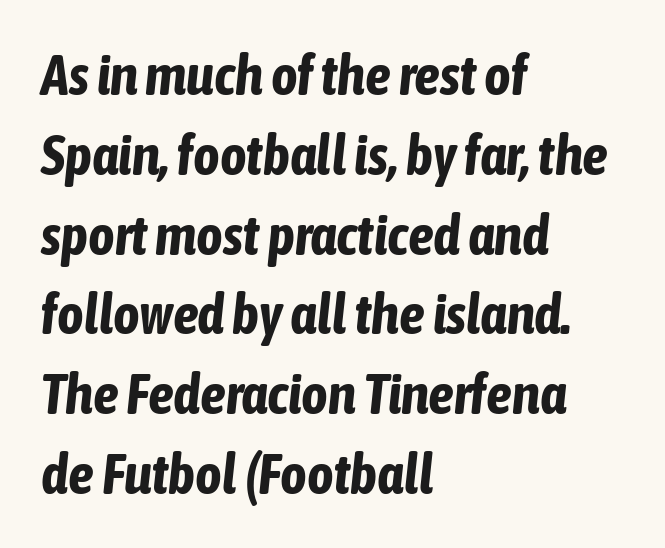
{"italic": "yes", "lean": "right", "slant_degrees": 6, "bold": "yes", "weight": "bold", "width": "condensed", "stroke_contrast": "low", "x_height": "medium", "monospaced": "no", "underline": "no", "align": "left", "line_spacing": "normal", "line_spacing_ratio": 1.4, "letter_spacing": "normal", "letter_spacing_em": 0.0, "glyph_px": 57}
